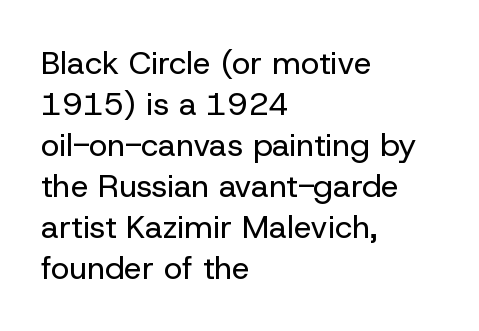
The image shows 32 px regular-weight sans-serif type, upright; set left-aligned, normal line spacing (1.28x), normal letter spacing, not underlined; low stroke contrast and a medium x-height.
